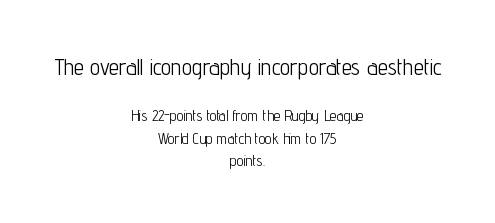
Q: Is the text bold? A: No.
Q: Is the text italic (slanted)? A: No, it is upright.
Q: Is the text underlined? A: No.
Q: How is the paragraph aligned? A: Centered.
Q: Is the spacing between letters normal or unusually wide? A: Normal.
Q: Is the spacing between lines tight, normal or loose? A: Normal.
Q: Which block of text is set in a larger size, the first (top) or the second (bottom)? A: The first (top) one.
